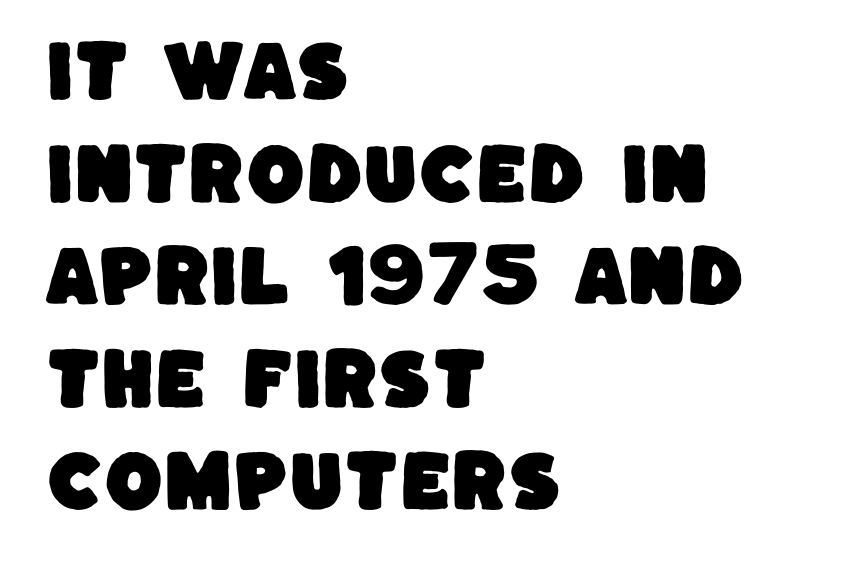
{"serif": "no", "width": "normal", "stroke_contrast": "low", "x_height": "large", "monospaced": "no", "underline": "no", "align": "left", "line_spacing": "normal", "line_spacing_ratio": 1.53, "letter_spacing": "normal", "letter_spacing_em": 0.0, "glyph_px": 67}
